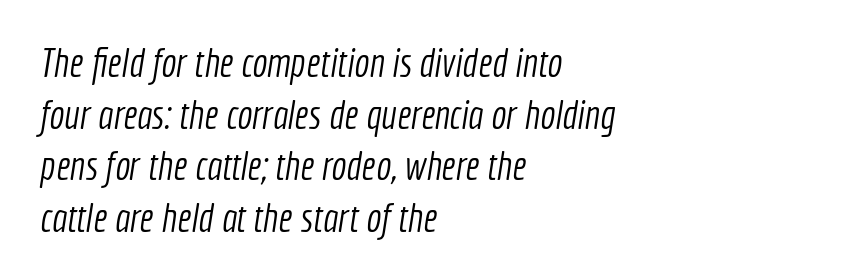
{"serif": "no", "bold": "no", "weight": "light", "width": "condensed", "x_height": "medium", "monospaced": "no", "underline": "no", "align": "left", "line_spacing": "normal", "line_spacing_ratio": 1.29, "letter_spacing": "normal", "letter_spacing_em": 0.0, "glyph_px": 40}
